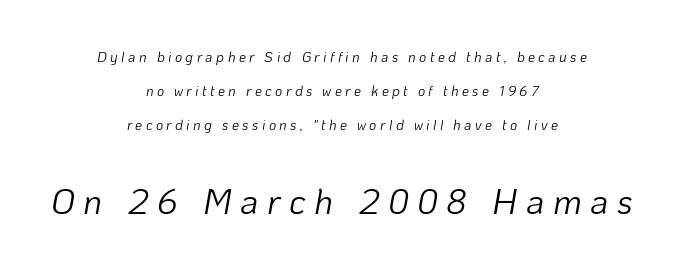
Looks like regular typesetting: each glyph gets only the width it needs. A quiet, ordinary-to-light weight characterises the typeface. Quick note: underline off. Inter-character spacing is expanded well beyond the font's built-in metrics. Which of the two is more prominent by size? The second, at the bottom.
